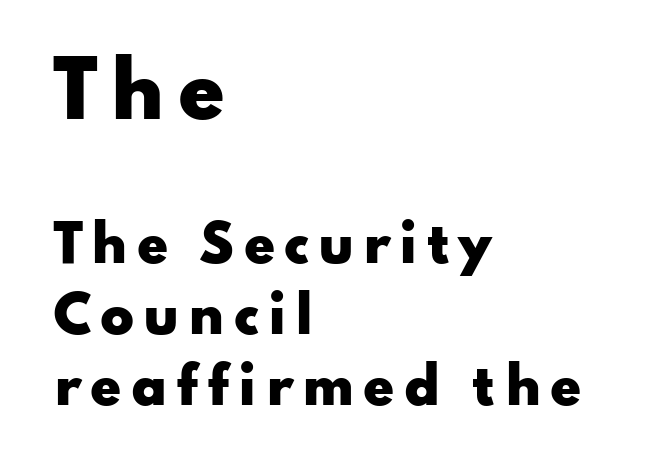
Letters rest on an invisible, unmarked baseline. What weight is shown? A full bold with thick strokes. The font family rendered here belongs to the sans-serif group. In this sample the first text group is rendered at the bigger scale.
